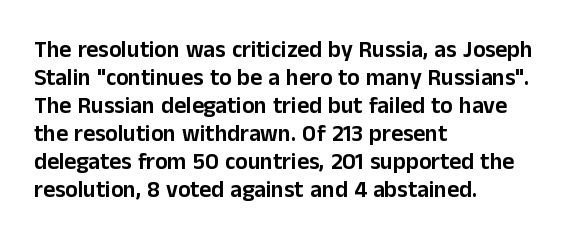
The image shows 23 px text type, upright; set left-aligned, line spacing 1.22x, normal letter spacing, not underlined.
